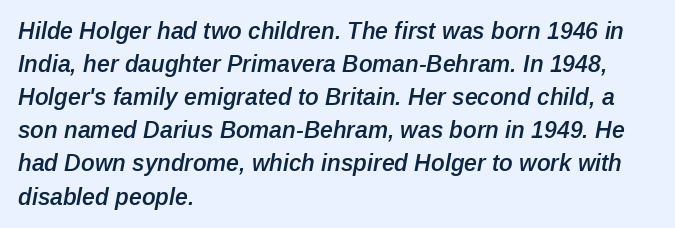
{"italic": "yes", "lean": "right", "slant_degrees": 12, "bold": "semi", "underline": "no", "align": "left", "line_spacing": "normal", "line_spacing_ratio": 1.44, "letter_spacing": "normal", "letter_spacing_em": 0.0, "glyph_px": 23}
